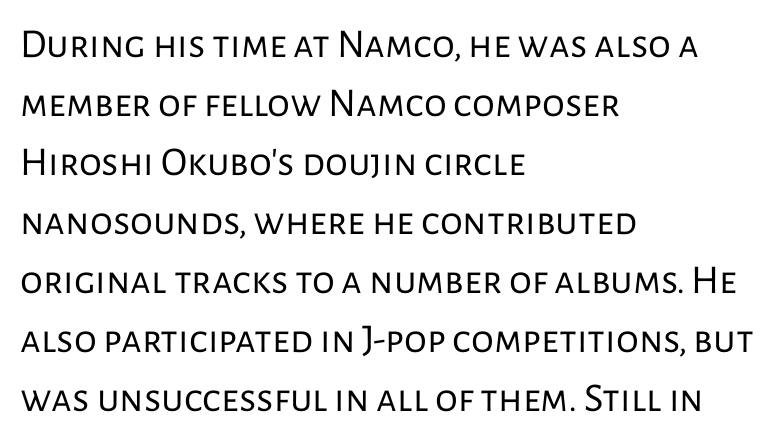
Q: Is the text bold? A: No.
Q: Is the text italic (slanted)? A: No, it is upright.
Q: Is the typeface a serif or a sans-serif typeface? A: Sans-serif.
Q: Is the text underlined? A: No.
Q: How is the paragraph aligned? A: Left-aligned.
Q: Is the spacing between letters normal or unusually wide? A: Normal.
Q: Is the spacing between lines tight, normal or loose? A: Normal.
Q: Width (condensed, normal, or wide)? A: Normal.
Q: Stroke contrast? A: Low.
Q: x-height? A: Medium.
Q: Monospaced? A: No.
